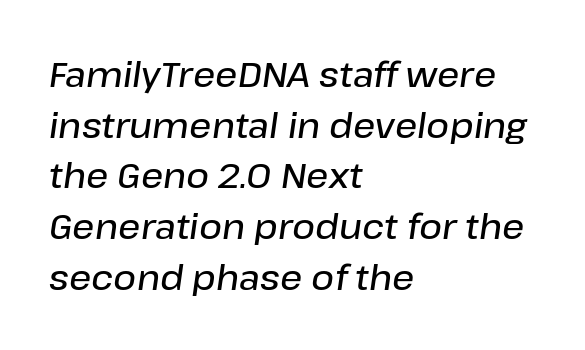
{"italic": "yes", "lean": "right", "slant_degrees": 8, "bold": "semi", "weight": "semibold", "width": "normal", "stroke_contrast": "low", "x_height": "medium", "monospaced": "no", "underline": "no", "align": "left", "line_spacing": "normal", "line_spacing_ratio": 1.45, "letter_spacing": "normal", "letter_spacing_em": 0.0, "glyph_px": 35}
